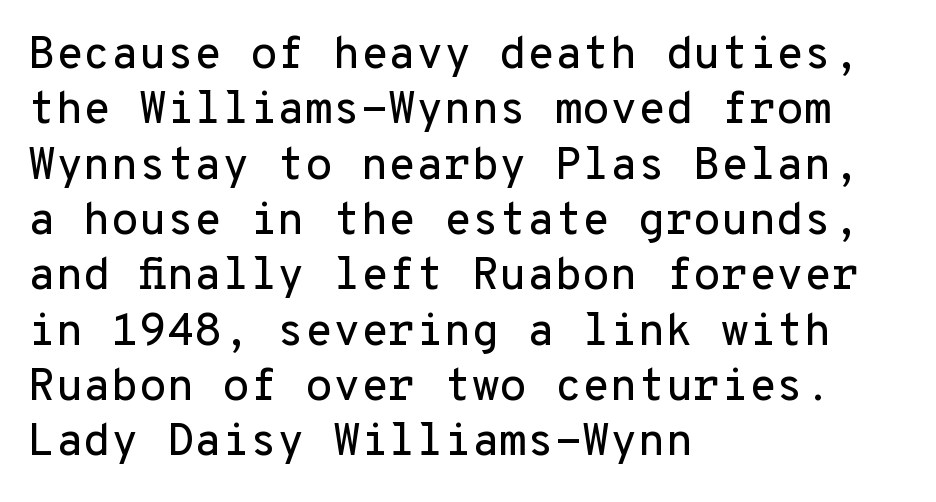
{"serif": "no", "italic": "no", "width": "normal", "stroke_contrast": "low", "x_height": "medium", "monospaced": "yes", "underline": "no", "align": "left", "line_spacing_ratio": 1.23, "letter_spacing": "normal", "letter_spacing_em": 0.0, "glyph_px": 45}
